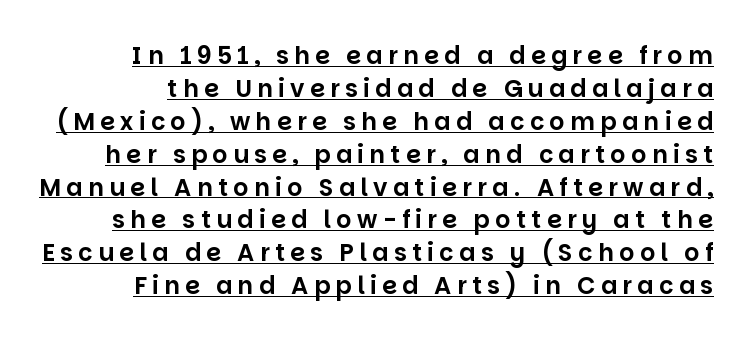
The image shows 24 px text type, upright; set normal line spacing (1.37x), unusually wide letter spacing (+0.22 em), underlined.
